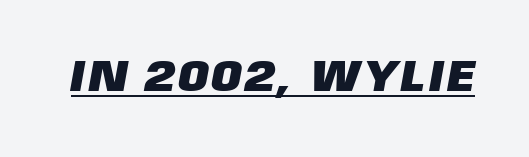
Q: Is the typeface a serif or a sans-serif typeface? A: Sans-serif.
Q: Is the text underlined? A: Yes.
Q: Width (condensed, normal, or wide)? A: Normal.
Q: Stroke contrast? A: Low.
Q: x-height? A: Large.
Q: Monospaced? A: No.
